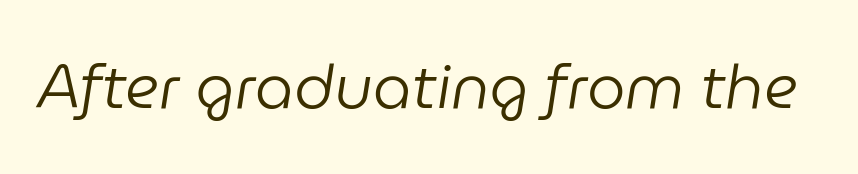
Q: Is the text bold? A: No.
Q: Is the text italic (slanted)? A: Yes, it leans right by about 9 degrees.
Q: Is the text underlined? A: No.
Q: Is the spacing between letters normal or unusually wide? A: Normal.
Q: Width (condensed, normal, or wide)? A: Normal.
Q: Stroke contrast? A: Low.
Q: x-height? A: Medium.
Q: Monospaced? A: No.
